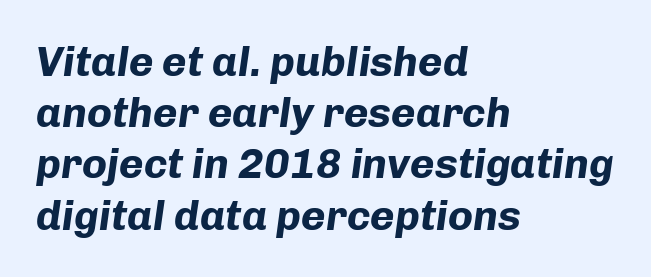
{"italic": "yes", "lean": "right", "slant_degrees": 8, "bold": "yes", "weight": "bold", "width": "normal", "stroke_contrast": "low", "x_height": "medium", "monospaced": "no", "underline": "no", "align": "left", "line_spacing_ratio": 1.22, "letter_spacing": "normal", "letter_spacing_em": 0.0, "glyph_px": 42}
